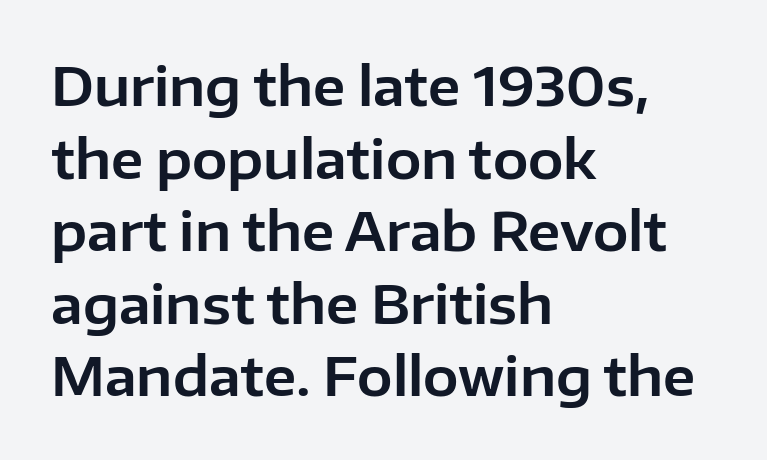
A typesetter would call this proportional, since set widths differ per character. Anything drawn beneath the words? Only blank space. Classification — sans serif. Caption: standard tracking, unaltered. Vertical spacing — default. Short and long lines alike share a common starting point at left.
